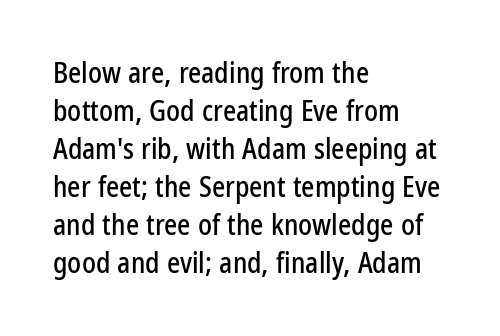
{"serif": "no", "italic": "no", "width": "condensed", "stroke_contrast": "low", "x_height": "medium", "monospaced": "no", "underline": "no", "align": "left", "line_spacing": "normal", "line_spacing_ratio": 1.36, "letter_spacing": "normal", "letter_spacing_em": 0.0, "glyph_px": 28}
